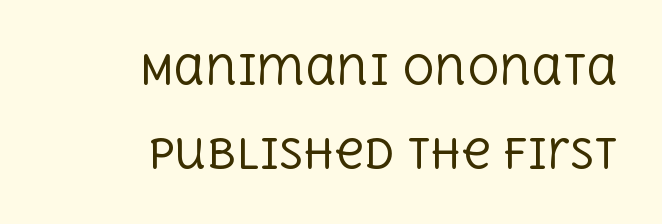
The image shows 40 px regular-weight serif type, upright; set right-aligned, loose line spacing (2.11x), normal letter spacing, not underlined; a large x-height.
